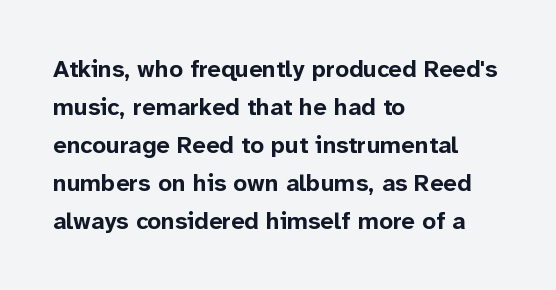
Q: Is the text bold? A: Yes.
Q: Is the text italic (slanted)? A: No, it is upright.
Q: Is the text underlined? A: No.
Q: How is the paragraph aligned? A: Left-aligned.
Q: Is the spacing between letters normal or unusually wide? A: Normal.
Q: Is the spacing between lines tight, normal or loose? A: Normal.
